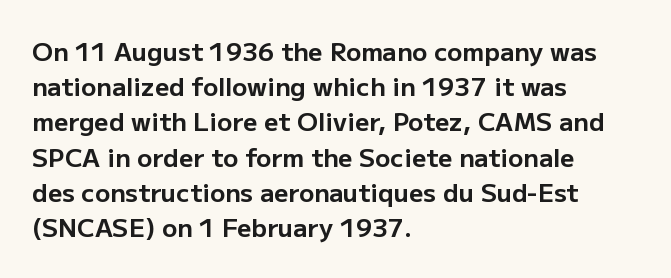
Here the glyphs are tracked normally, forming tight word shapes. Posture: upright roman. Plain, unruled lines of type. Leading matches the norm, producing a regular column.
